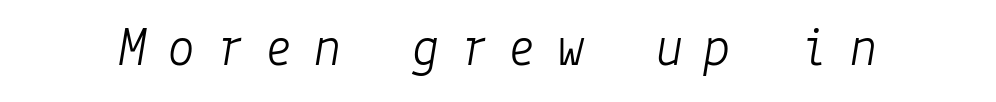
Q: Is the text bold? A: No.
Q: Is the text italic (slanted)? A: Yes, it leans right by about 9 degrees.
Q: Is the text underlined? A: No.
Q: Is the spacing between letters normal or unusually wide? A: Unusually wide.
Q: Width (condensed, normal, or wide)? A: Normal.
Q: Stroke contrast? A: Low.
Q: x-height? A: Medium.
